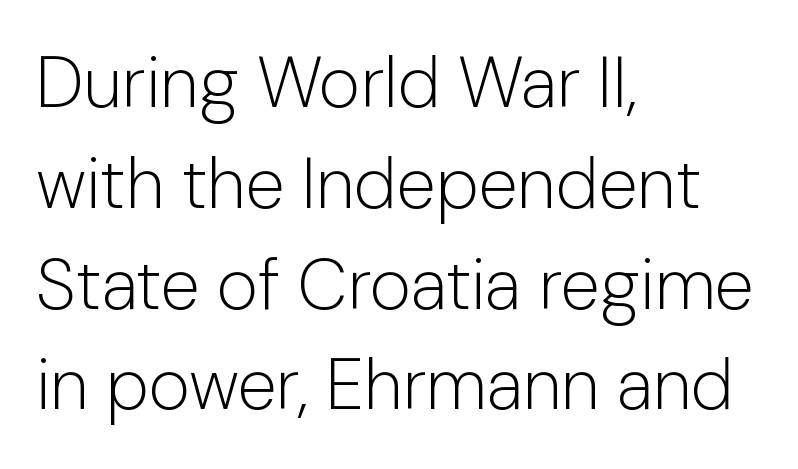
{"serif": "no", "italic": "no", "bold": "no", "weight": "light", "width": "normal", "stroke_contrast": "low", "x_height": "medium", "monospaced": "no", "underline": "no", "align": "left", "line_spacing": "normal", "line_spacing_ratio": 1.42, "letter_spacing": "normal", "letter_spacing_em": 0.0, "glyph_px": 71}
